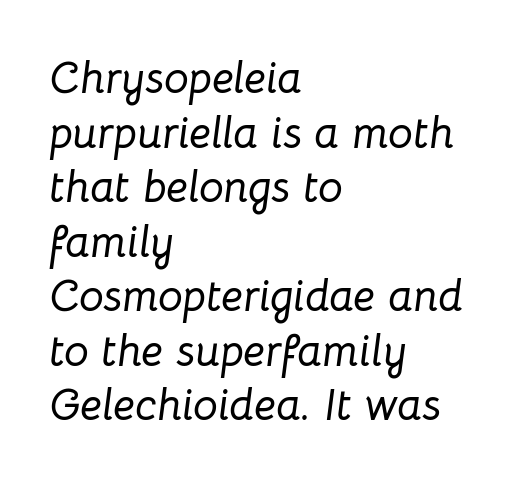
The image shows 44 px text type, italic (leaning right); set left-aligned, line spacing 1.24x, normal letter spacing, not underlined; low stroke contrast and a medium x-height.
